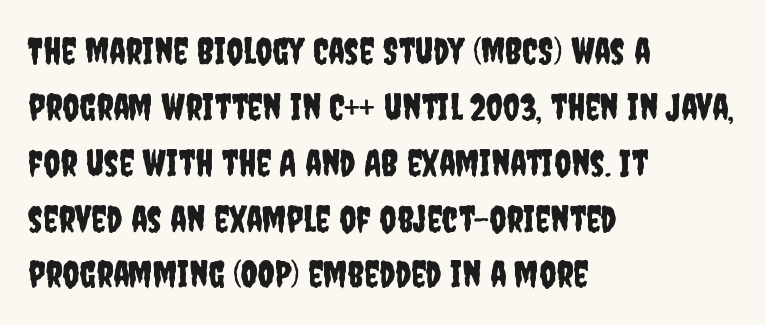
{"serif": "no", "italic": "no", "width": "condensed", "stroke_contrast": "low", "x_height": "large", "monospaced": "no", "underline": "no", "align": "left", "line_spacing": "normal", "line_spacing_ratio": 1.51, "letter_spacing": "normal", "letter_spacing_em": 0.0, "glyph_px": 37}
